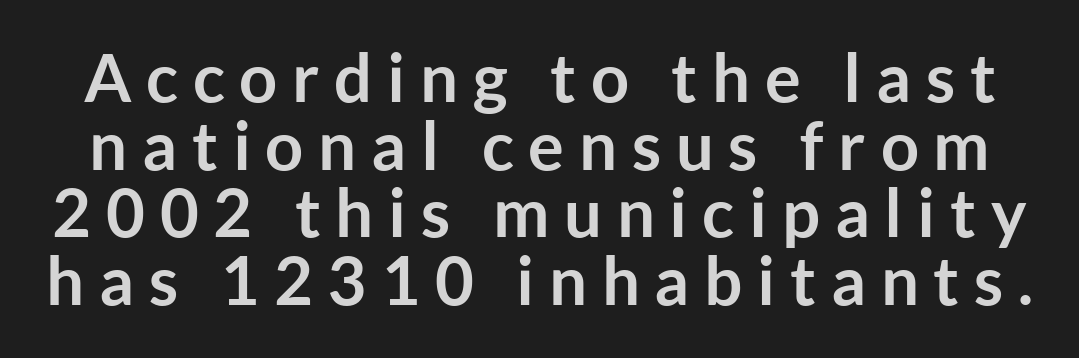
The image shows 67 px semibold sans-serif type, upright; set tight line spacing (1.01x), unusually wide letter spacing (+0.22 em), not underlined; low stroke contrast and a medium x-height.
